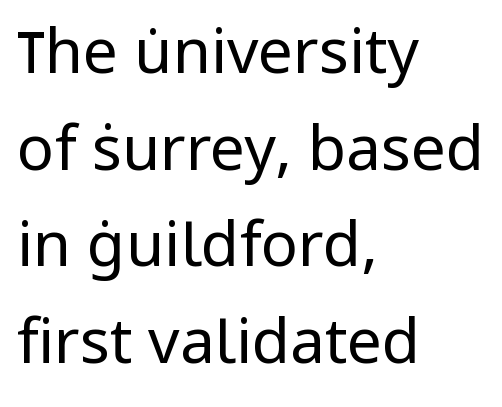
{"serif": "no", "italic": "no", "bold": "no", "weight": "regular", "width": "normal", "stroke_contrast": "low", "x_height": "medium", "monospaced": "no", "underline": "no", "align": "left", "line_spacing": "normal", "line_spacing_ratio": 1.56, "letter_spacing": "normal", "letter_spacing_em": 0.0, "glyph_px": 62}
